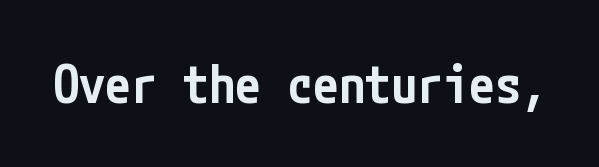
Q: Is the text bold? A: Semi-bold.
Q: Is the text italic (slanted)? A: No, it is upright.
Q: Is the typeface a serif or a sans-serif typeface? A: Sans-serif.
Q: Is the text underlined? A: No.
Q: Is the spacing between letters normal or unusually wide? A: Normal.
Q: Width (condensed, normal, or wide)? A: Condensed.
Q: Stroke contrast? A: Low.
Q: x-height? A: Medium.
